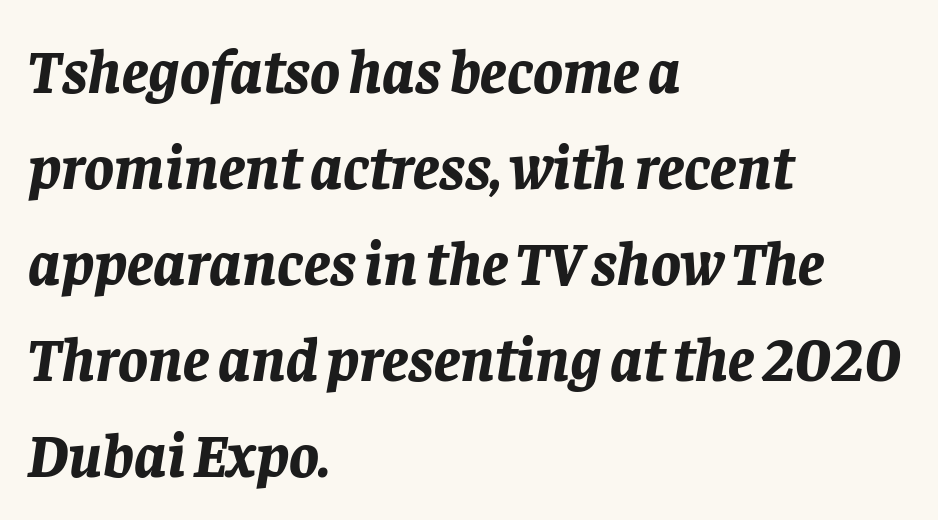
This sample keeps an unexceptional amount of space between lines. Varying glyph widths throughout — classic text-font behaviour. Every character sits at an angle, as italics do. How are the letters spaced? Ordinarily, with no added tracking.
